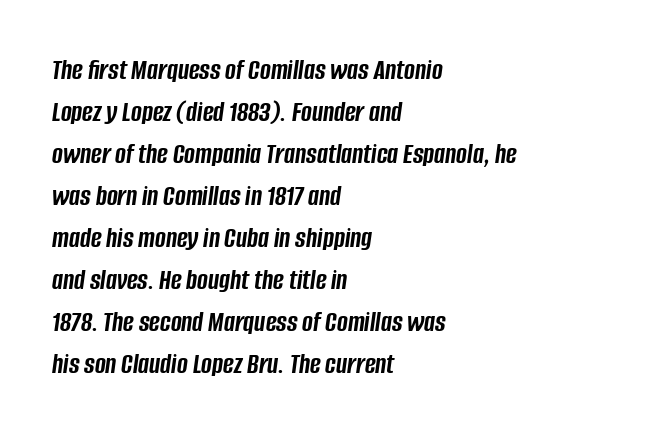
{"italic": "yes", "lean": "right", "slant_degrees": 8, "bold": "yes", "weight": "semibold", "width": "condensed", "stroke_contrast": "low", "x_height": "large", "monospaced": "no", "underline": "no", "align": "left", "line_spacing": "normal", "line_spacing_ratio": 1.45, "letter_spacing": "normal", "letter_spacing_em": 0.0, "glyph_px": 29}
